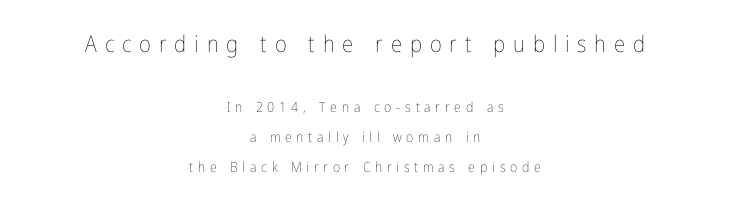
{"italic": "no", "bold": "no", "underline": "no", "align": "center", "line_spacing": "loose", "line_spacing_ratio": 2.12, "letter_spacing": "wide", "letter_spacing_em": 0.34, "larger_block": "first", "size_ratio": 1.64, "glyph_px": 23}
